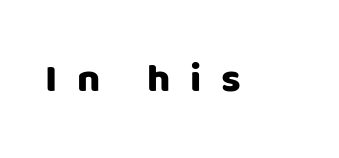
Tall strokes in this sample are plumb rather than angled. Check under the words: just untouched page. Short note: letters widely spaced. Note the varied advance widths — an 'i' is clearly narrower than an 'm'. No feet cap the strokes, marking this as sans-serif type.
